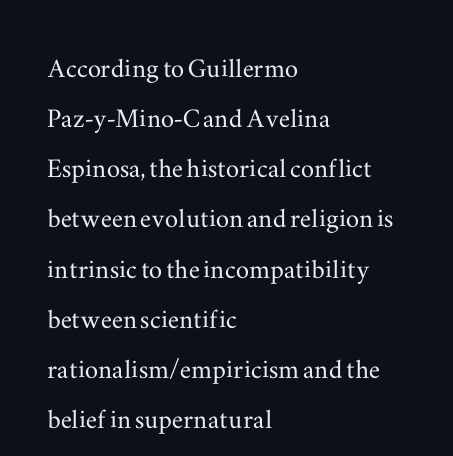
Q: Is the text italic (slanted)? A: No, it is upright.
Q: Is the typeface a serif or a sans-serif typeface? A: Serif.
Q: Is the text underlined? A: No.
Q: How is the paragraph aligned? A: Left-aligned.
Q: Is the spacing between letters normal or unusually wide? A: Normal.
Q: Is the spacing between lines tight, normal or loose? A: Normal.
Q: Width (condensed, normal, or wide)? A: Wide.
Q: Stroke contrast? A: Medium.
Q: x-height? A: Small.
Q: Monospaced? A: No.
